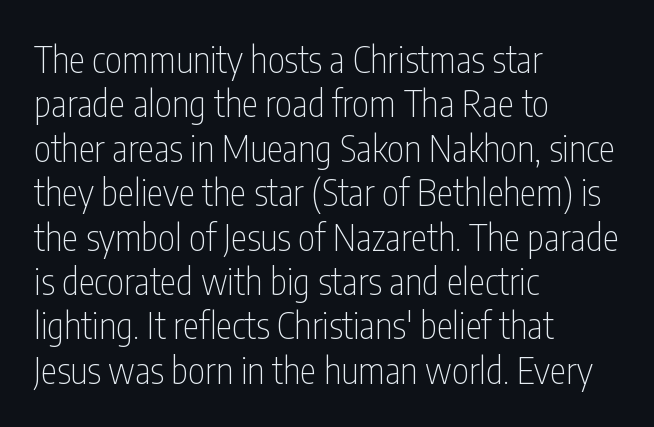
{"serif": "no", "italic": "no", "bold": "no", "weight": "thin", "width": "condensed", "stroke_contrast": "low", "x_height": "medium", "monospaced": "no", "underline": "no", "align": "left", "line_spacing_ratio": 1.2, "letter_spacing": "normal", "letter_spacing_em": 0.0, "glyph_px": 37}
